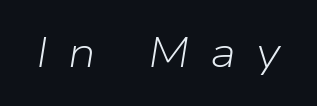
Weight: not bold — regular or lighter. Is the type slanted? Yes — the strokes lean at a clear angle. The letters advance in unequal steps, a hallmark of proportional type. A typesetter would call this heavily tracked-out type. Clear beneath every line of the passage.
